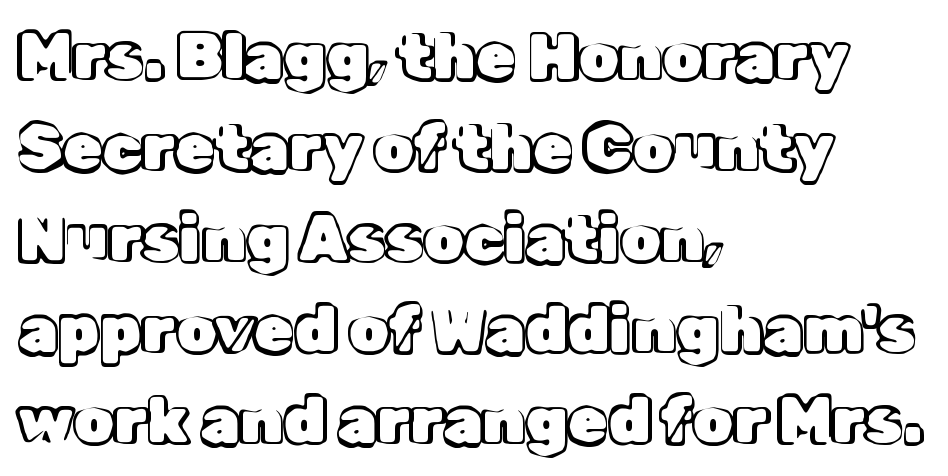
The image shows 64 px text type, upright; set left-aligned, normal line spacing (1.42x), normal letter spacing, not underlined; a medium x-height.
